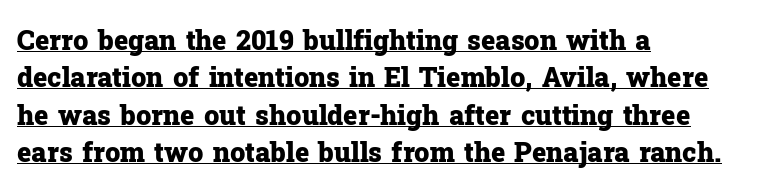
In designer terms, the underline attribute is active on this setting. The paragraph shown leans on its left margin. Spacing between characters is what you'd get straight out of the box. This is heavy type, rendered in bold. Ascenders rise straight up at ninety degrees. Regarding leading, the lines here are spaced in the standard way.
